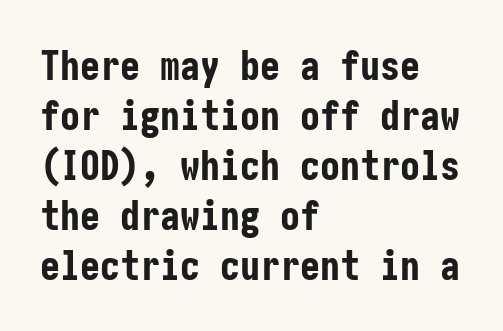
I'd call this a sans setting — the letters go barefoot. Tall strokes in this sample are plumb rather than angled. This rendering uses left alignment, leaving the right contour irregular. A typesetter would call this zero additional tracking. Regular leading. Typographic density is high because the face is bold.
